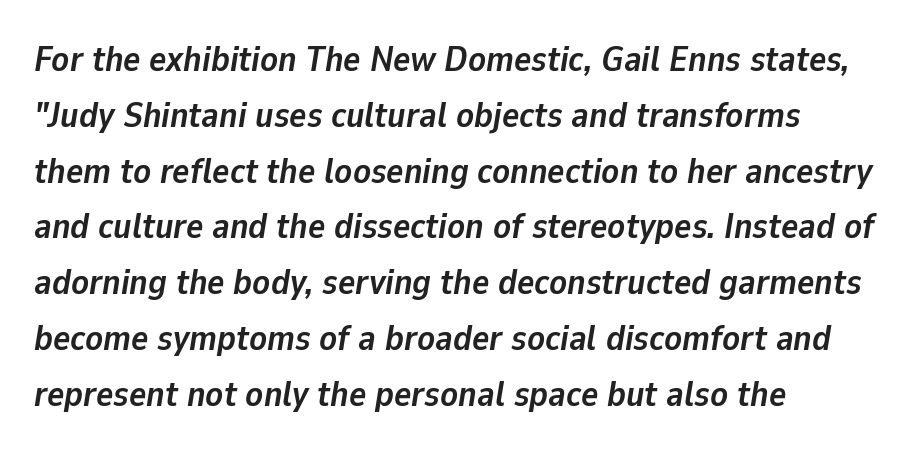
Inter-character spacing is left at the font's built-in metrics. Visually the block forms a straight wall on the left and a jagged coastline on the right. The face used here has a pronounced slope to its letters. How would I describe the line gaps? Plain and ordinary. Letters rest on an invisible, unmarked baseline. What weight is shown? A full bold with thick strokes.
